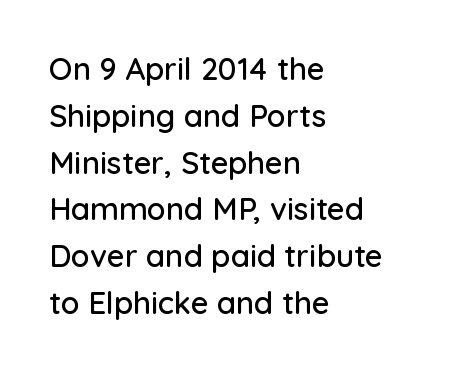
Q: Is the text italic (slanted)? A: No, it is upright.
Q: Is the typeface a serif or a sans-serif typeface? A: Sans-serif.
Q: Is the text underlined? A: No.
Q: How is the paragraph aligned? A: Left-aligned.
Q: Is the spacing between letters normal or unusually wide? A: Normal.
Q: Is the spacing between lines tight, normal or loose? A: Normal.
Q: Width (condensed, normal, or wide)? A: Normal.
Q: Stroke contrast? A: Low.
Q: x-height? A: Medium.
Q: Monospaced? A: No.
